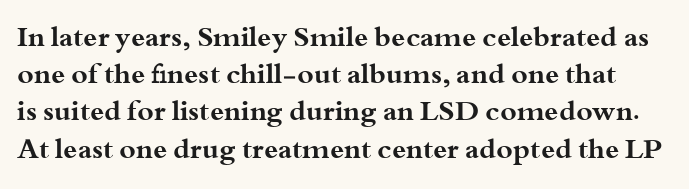
{"serif": "yes", "italic": "no", "bold": "yes", "weight": "bold", "width": "wide", "stroke_contrast": "medium", "x_height": "small", "monospaced": "no", "underline": "no", "line_spacing": "normal", "line_spacing_ratio": 1.33, "letter_spacing": "normal", "letter_spacing_em": 0.0, "glyph_px": 28}
